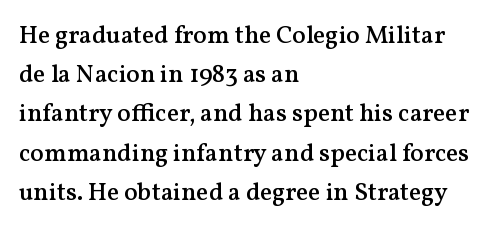
{"italic": "no", "bold": "semi", "underline": "no", "align": "left", "line_spacing": "normal", "line_spacing_ratio": 1.57, "letter_spacing": "normal", "letter_spacing_em": 0.0, "glyph_px": 25}
